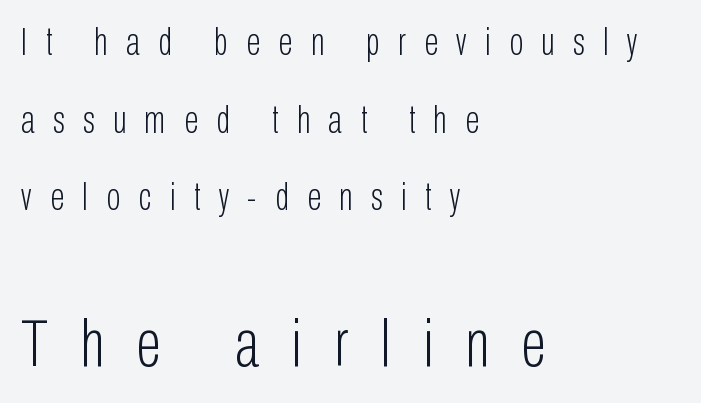
Q: Is the text bold? A: No.
Q: Is the text italic (slanted)? A: No, it is upright.
Q: Is the typeface a serif or a sans-serif typeface? A: Sans-serif.
Q: Is the text underlined? A: No.
Q: How is the paragraph aligned? A: Left-aligned.
Q: Is the spacing between letters normal or unusually wide? A: Unusually wide.
Q: Is the spacing between lines tight, normal or loose? A: Loose.
Q: Which block of text is set in a larger size, the first (top) or the second (bottom)? A: The second (bottom) one.
Q: Width (condensed, normal, or wide)? A: Condensed.
Q: Stroke contrast? A: Low.
Q: x-height? A: Medium.
Q: Monospaced? A: No.
